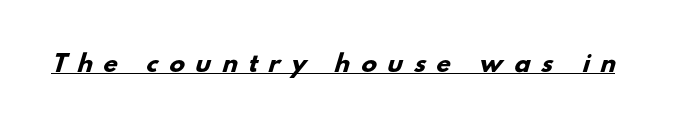
I'd describe the lettering as bold — thick and assertive. This rendering widens character spacing well past its baseline value. Caption: lettering with a line underneath.
